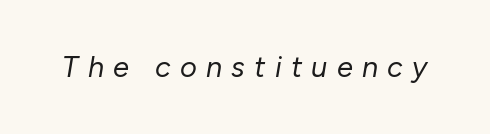
Q: Is the text bold? A: No.
Q: Is the text italic (slanted)? A: Yes, it leans right by about 10 degrees.
Q: Is the text underlined? A: No.
Q: Is the spacing between letters normal or unusually wide? A: Unusually wide.
Q: Width (condensed, normal, or wide)? A: Normal.
Q: Stroke contrast? A: Low.
Q: x-height? A: Medium.
Q: Monospaced? A: No.
